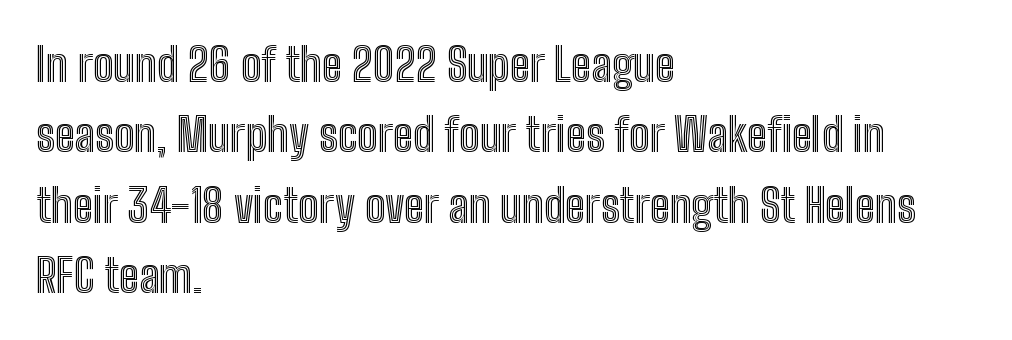
The image shows 46 px condensed type, upright; set left-aligned, normal line spacing (1.53x), normal letter spacing, not underlined; a medium x-height.
